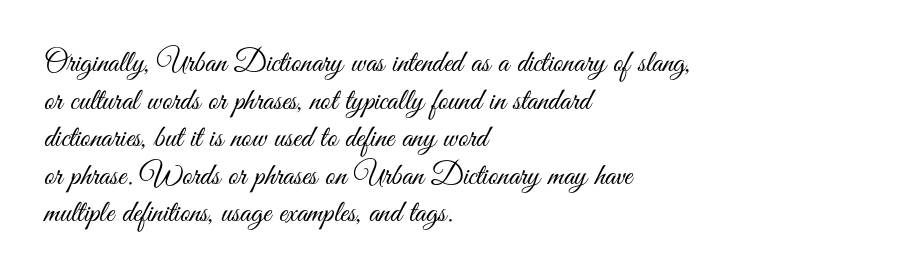
{"serif": "no", "bold": "no", "weight": "light", "width": "condensed", "stroke_contrast": "medium", "x_height": "small", "monospaced": "no", "underline": "no", "align": "left", "line_spacing_ratio": 1.21, "letter_spacing": "normal", "letter_spacing_em": 0.0, "glyph_px": 31}
